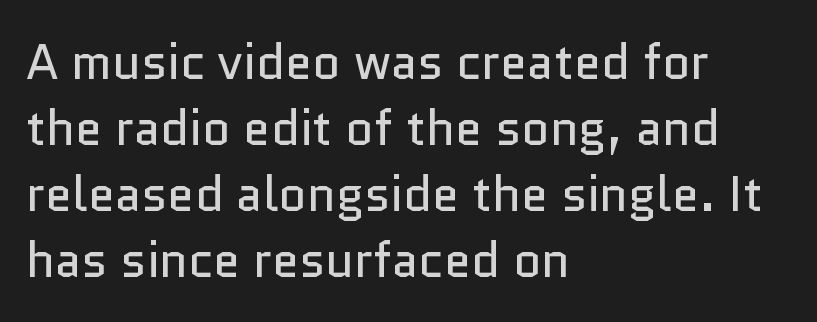
Posture: upright roman. Lines of text with bare space underneath. These lines stack with their left ends in a neat column. Weight: in the light-to-regular range. You could call the tracking neutral — neither tight nor loose. Observe the absence of serifs on each vertical stroke in this sample.
